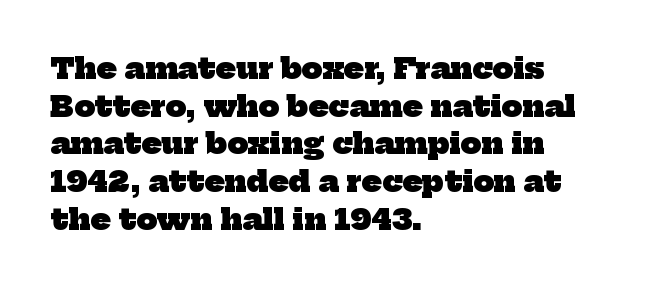
Q: Is the text bold? A: Yes.
Q: Is the typeface a serif or a sans-serif typeface? A: Serif.
Q: Is the text underlined? A: No.
Q: How is the paragraph aligned? A: Left-aligned.
Q: Is the spacing between letters normal or unusually wide? A: Normal.
Q: Is the spacing between lines tight, normal or loose? A: Normal.
Q: Width (condensed, normal, or wide)? A: Normal.
Q: Stroke contrast? A: Low.
Q: x-height? A: Medium.
Q: Monospaced? A: No.
